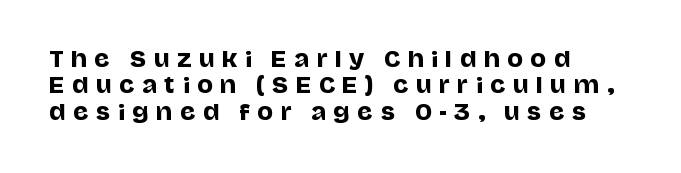
The image shows 21 px text type, upright; set left-aligned, normal line spacing (1.26x), unusually wide letter spacing (+0.36 em), not underlined.
